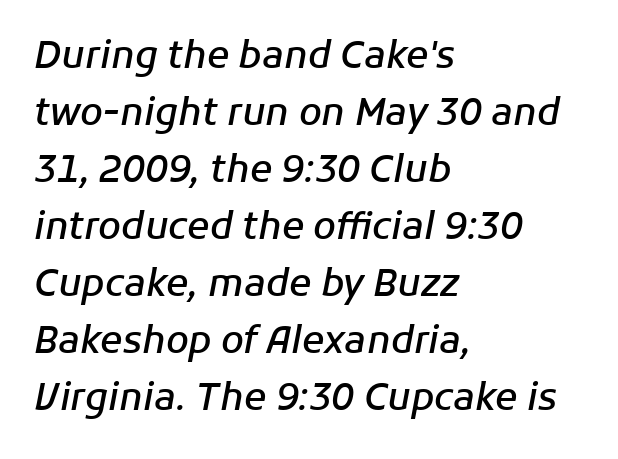
Spacing verdict: proportional, widths tailored to each character. All the whitespace from short lines collects on the right. A normal amount of white space separates one row of letters from the next. An italicized treatment has been applied to the whole sample.
